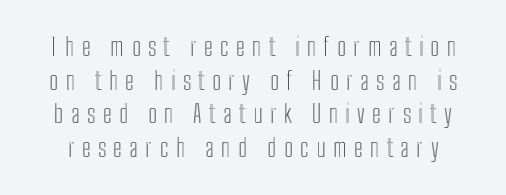
A roman cut, with each character standing at attention. Descenders hang freely into open space. Substantial extra tracking has been applied to these lines. The leading is moderate, giving the passage an even texture.
